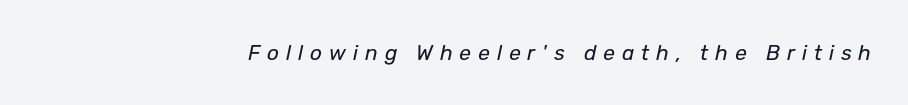
The image shows 21 px text type, italic (leaning right); set right-aligned, unusually wide letter spacing (+0.33 em), not underlined.
